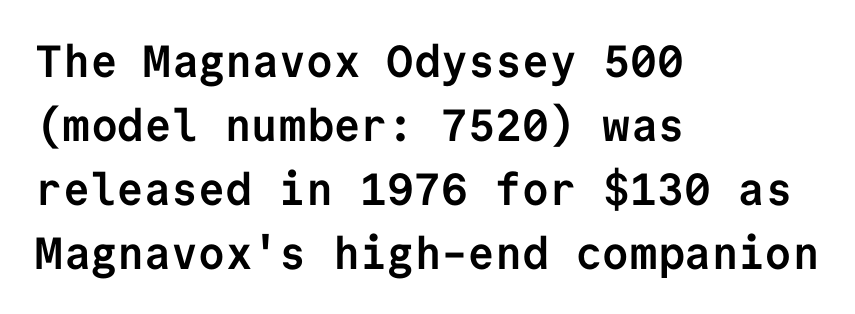
{"serif": "no", "italic": "no", "bold": "yes", "weight": "semibold", "width": "normal", "stroke_contrast": "low", "x_height": "medium", "monospaced": "yes", "underline": "no", "align": "left", "line_spacing": "normal", "line_spacing_ratio": 1.42, "letter_spacing": "normal", "letter_spacing_em": 0.0, "glyph_px": 45}
